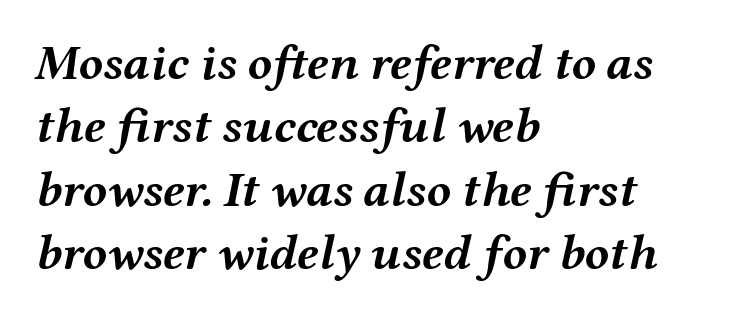
{"italic": "yes", "lean": "right", "slant_degrees": 12, "bold": "yes", "weight": "semibold", "width": "wide", "stroke_contrast": "medium", "x_height": "medium", "monospaced": "no", "underline": "no", "align": "left", "line_spacing": "normal", "line_spacing_ratio": 1.27, "letter_spacing": "normal", "letter_spacing_em": 0.0, "glyph_px": 50}
